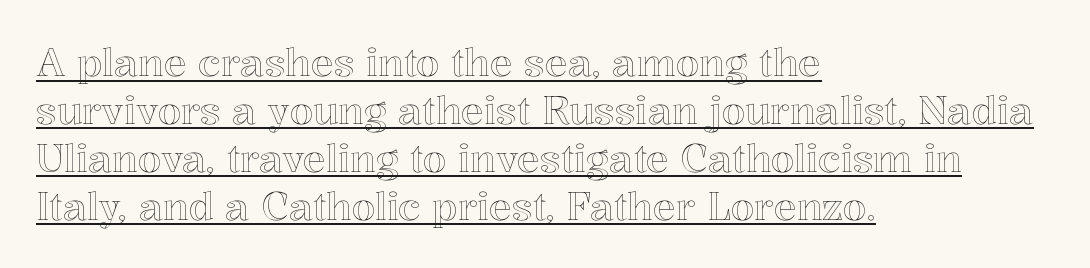
Q: Is the text italic (slanted)? A: No, it is upright.
Q: Is the text underlined? A: Yes.
Q: How is the paragraph aligned? A: Left-aligned.
Q: Is the spacing between letters normal or unusually wide? A: Normal.
Q: Is the spacing between lines tight, normal or loose? A: Normal.
Q: Width (condensed, normal, or wide)? A: Normal.
Q: x-height? A: Medium.
Q: Monospaced? A: No.
